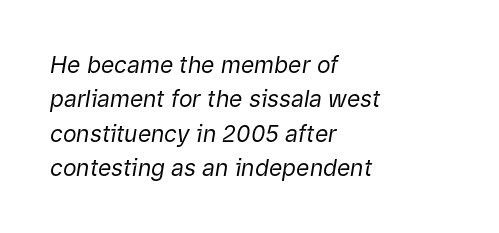
The image shows 23 px text type, italic (leaning right); set left-aligned, normal line spacing (1.5x), normal letter spacing, not underlined.
